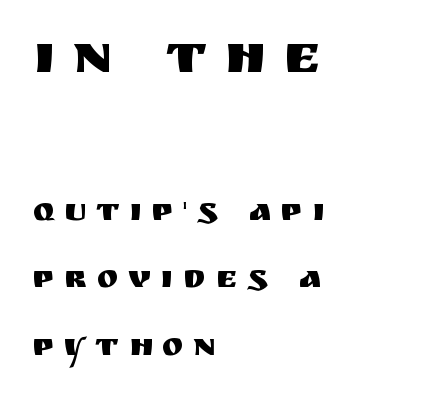
How would I describe the line gaps? Wide and relaxed. The face used here is proportionally spaced, like ordinary book or web type. Rule under the text: the space is simply empty. Does the lettering tilt? It doesn't — this is upright. Between these two stacked blocks, the higher one wins on size.
